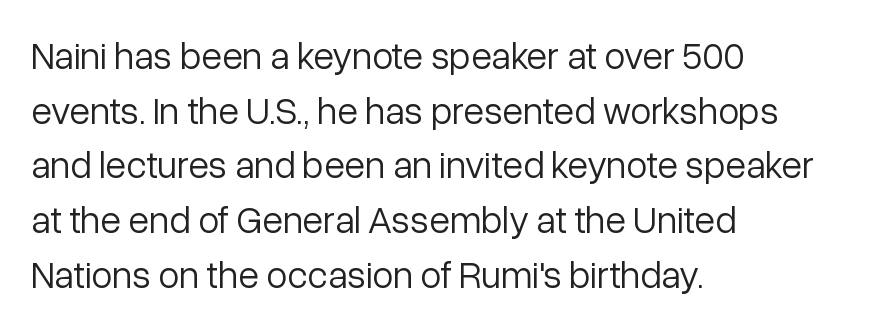
Q: Is the text bold? A: No.
Q: Is the text italic (slanted)? A: No, it is upright.
Q: Is the typeface a serif or a sans-serif typeface? A: Sans-serif.
Q: Is the text underlined? A: No.
Q: How is the paragraph aligned? A: Left-aligned.
Q: Is the spacing between letters normal or unusually wide? A: Normal.
Q: Is the spacing between lines tight, normal or loose? A: Normal.
Q: Width (condensed, normal, or wide)? A: Normal.
Q: Stroke contrast? A: Low.
Q: x-height? A: Medium.
Q: Monospaced? A: No.
